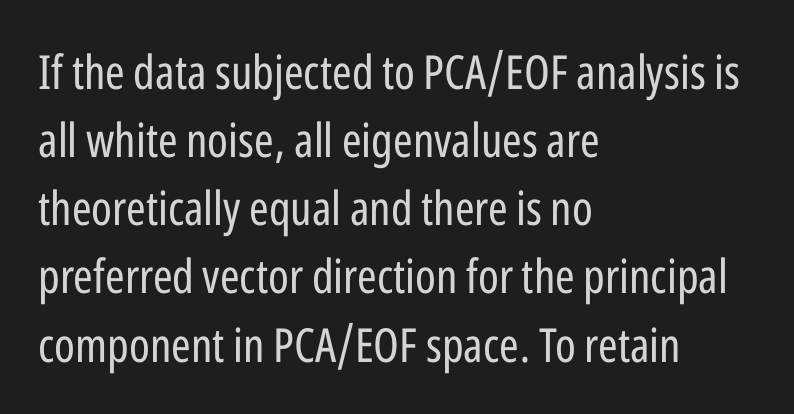
The rendering uses natural spacing where letterforms have individual widths. Letters rest on an invisible, unmarked baseline. Rows of type keep a routine distance in the vertical direction. Vertical stems look standard width or narrower in stroke. This is sans-serif lettering, the kind often seen on screens and signage. Posture: straight, roman, zero tilt.
